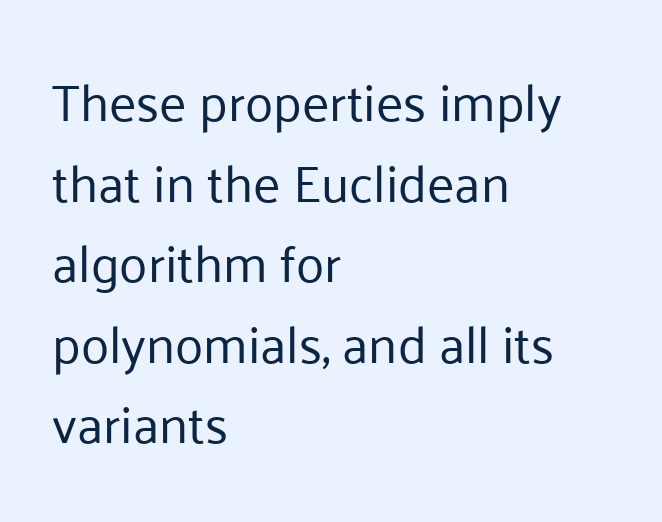
Q: Is the text bold? A: No.
Q: Is the text italic (slanted)? A: No, it is upright.
Q: Is the typeface a serif or a sans-serif typeface? A: Sans-serif.
Q: Is the text underlined? A: No.
Q: How is the paragraph aligned? A: Left-aligned.
Q: Is the spacing between letters normal or unusually wide? A: Normal.
Q: Is the spacing between lines tight, normal or loose? A: Normal.
Q: Width (condensed, normal, or wide)? A: Normal.
Q: Stroke contrast? A: Low.
Q: x-height? A: Medium.
Q: Monospaced? A: No.
